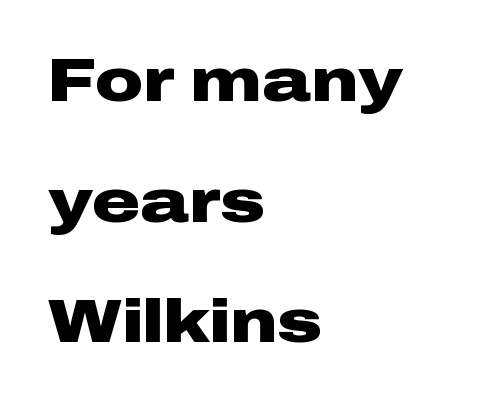
{"serif": "no", "italic": "no", "bold": "yes", "weight": "heavy", "width": "wide", "stroke_contrast": "low", "x_height": "medium", "monospaced": "no", "underline": "no", "align": "left", "line_spacing": "loose", "line_spacing_ratio": 2.01, "letter_spacing": "normal", "letter_spacing_em": 0.0, "glyph_px": 60}
